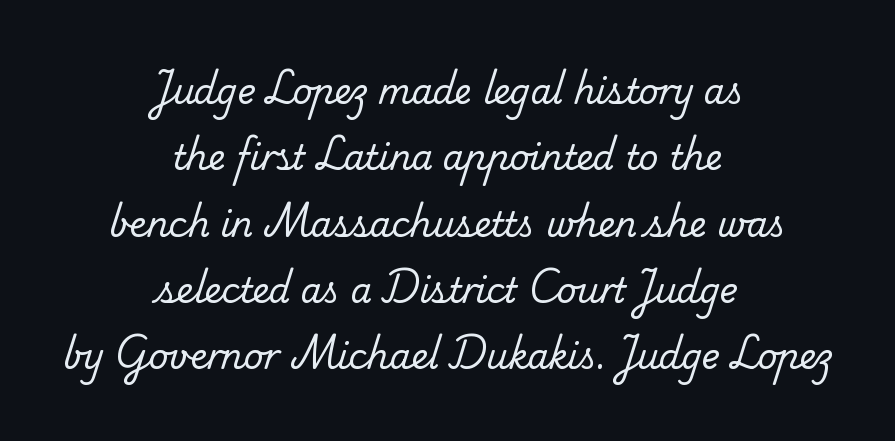
Q: Is the text bold? A: No.
Q: Is the typeface a serif or a sans-serif typeface? A: Serif.
Q: Is the text underlined? A: No.
Q: How is the paragraph aligned? A: Centered.
Q: Is the spacing between letters normal or unusually wide? A: Normal.
Q: Is the spacing between lines tight, normal or loose? A: Loose.
Q: Width (condensed, normal, or wide)? A: Normal.
Q: Stroke contrast? A: Low.
Q: x-height? A: Small.
Q: Monospaced? A: No.
